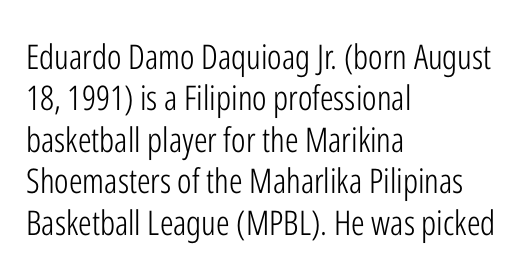
{"serif": "no", "italic": "no", "bold": "no", "weight": "light", "width": "condensed", "stroke_contrast": "low", "x_height": "medium", "monospaced": "no", "underline": "no", "align": "left", "line_spacing_ratio": 1.22, "letter_spacing": "normal", "letter_spacing_em": 0.0, "glyph_px": 34}
